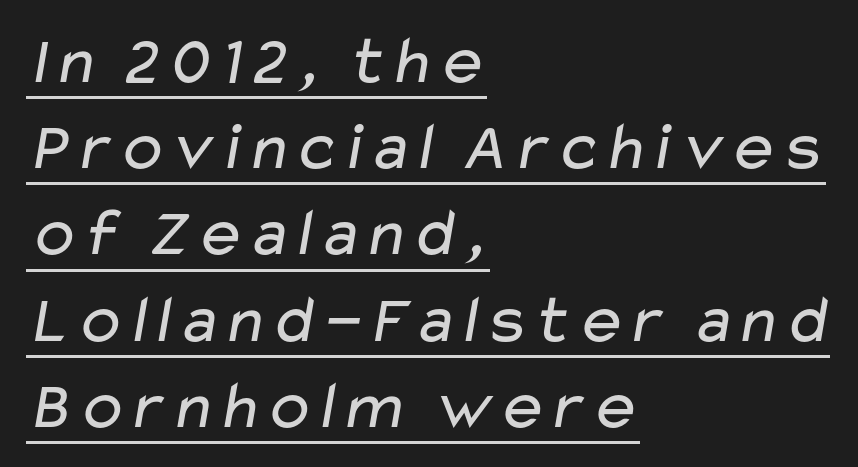
Is there an underline? Yes — a line sits under the letters. If you measured baseline to baseline, you'd find a middling distance. Spacing verdict: proportional, widths tailored to each character. Between one letter and the next there's only the usual sliver of space.
